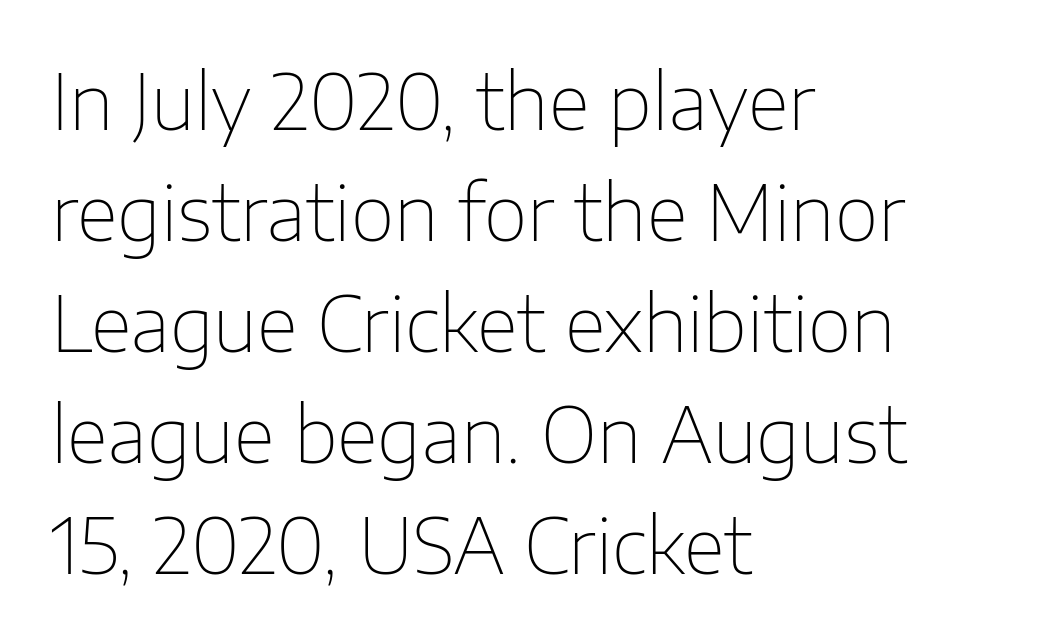
{"serif": "no", "italic": "no", "bold": "no", "weight": "thin", "width": "normal", "stroke_contrast": "low", "x_height": "medium", "monospaced": "no", "underline": "no", "align": "left", "line_spacing": "normal", "line_spacing_ratio": 1.46, "letter_spacing": "normal", "letter_spacing_em": 0.0, "glyph_px": 76}
